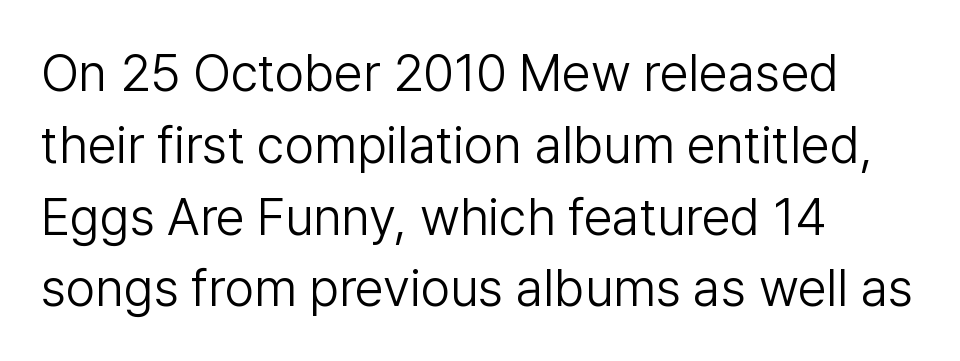
Students, observe: this is what conventionally led text looks like. Does the type have serifs? No, each stem ends abruptly. Line beginnings align vertically; line endings do not. Heaviness? Minimal to ordinary, like unemphasized prose. Each row of text sits above clean, open space.
